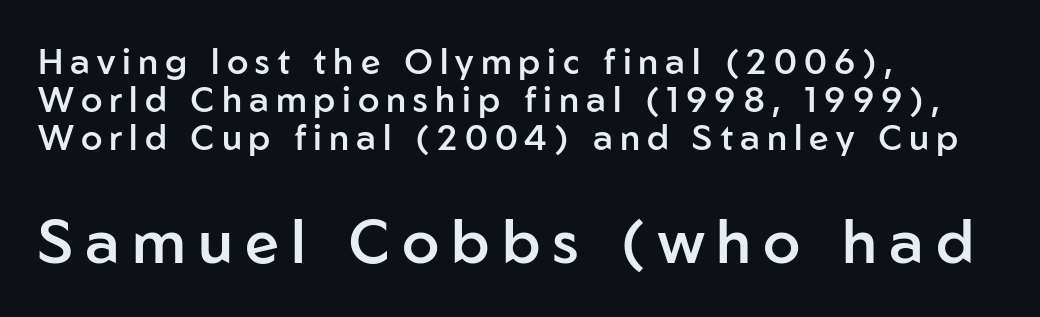
The image shows 61 px semibold sans-serif type, upright; set left-aligned, tight line spacing (1.09x), unusually wide letter spacing (+0.2 em), not underlined; the second (bottom) block is 1.74x larger; low stroke contrast and a medium x-height.
